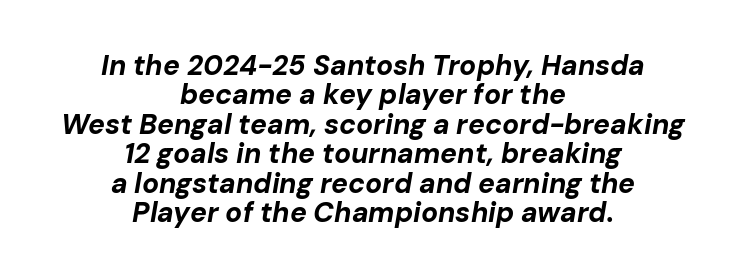
Q: Is the text bold? A: Yes.
Q: Is the text italic (slanted)? A: Yes, it leans right by about 10 degrees.
Q: Is the text underlined? A: No.
Q: How is the paragraph aligned? A: Centered.
Q: Is the spacing between letters normal or unusually wide? A: Normal.
Q: Is the spacing between lines tight, normal or loose? A: Tight.
Q: Width (condensed, normal, or wide)? A: Normal.
Q: Stroke contrast? A: Low.
Q: x-height? A: Medium.
Q: Monospaced? A: No.
